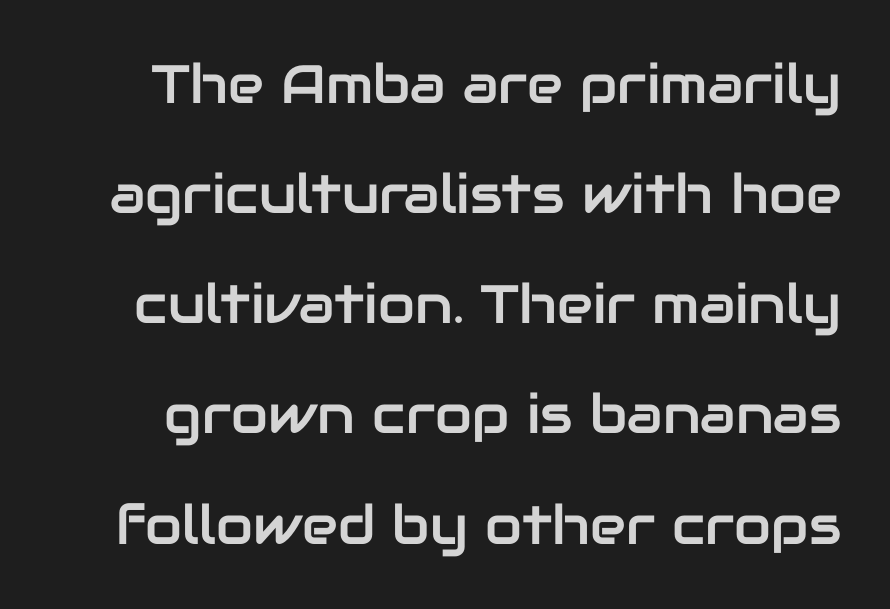
The image shows 54 px sans-serif type, upright; set loose line spacing (2.04x), normal letter spacing, not underlined; low stroke contrast and a medium x-height.
